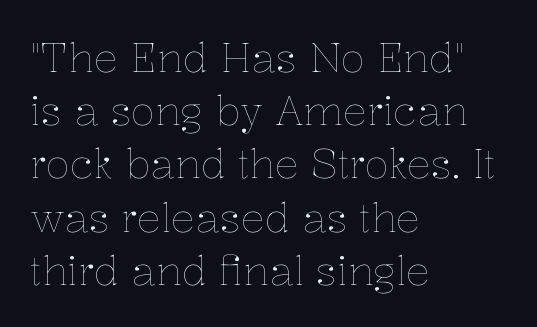
Q: Is the text bold? A: No.
Q: Is the text italic (slanted)? A: No, it is upright.
Q: Is the text underlined? A: No.
Q: How is the paragraph aligned? A: Left-aligned.
Q: Is the spacing between letters normal or unusually wide? A: Normal.
Q: Is the spacing between lines tight, normal or loose? A: Normal.
Q: Width (condensed, normal, or wide)? A: Normal.
Q: Stroke contrast? A: Low.
Q: x-height? A: Medium.
Q: Monospaced? A: No.
